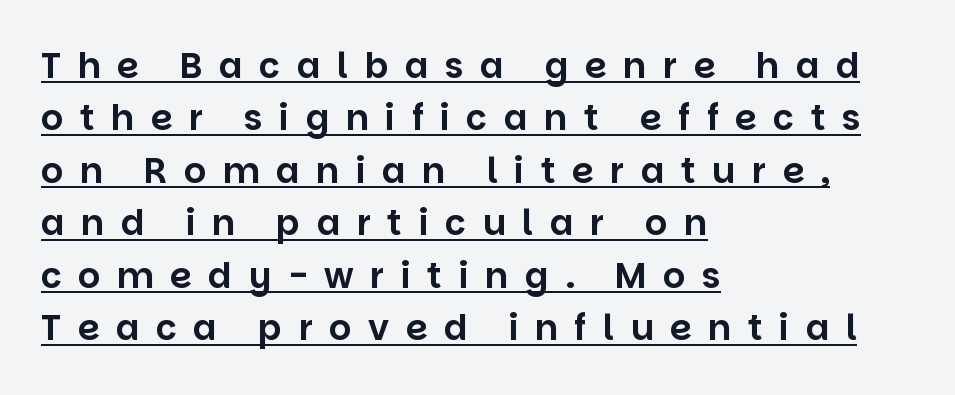
The image shows 35 px sans-serif type, upright; set left-aligned, normal line spacing (1.5x), unusually wide letter spacing (+0.47 em), underlined; low stroke contrast and a large x-height.
